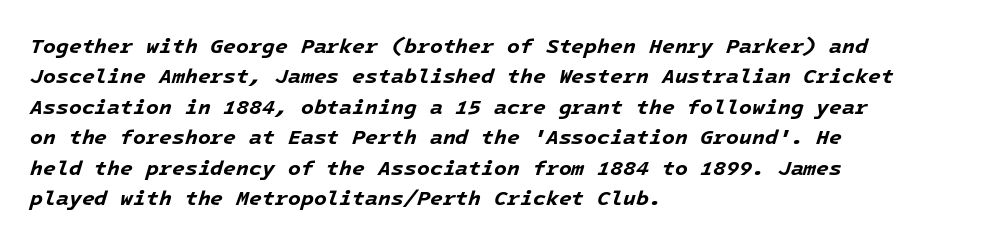
{"italic": "yes", "lean": "right", "slant_degrees": 16, "bold": "yes", "underline": "no", "align": "left", "line_spacing": "normal", "line_spacing_ratio": 1.45, "letter_spacing": "normal", "letter_spacing_em": 0.0, "glyph_px": 21}
